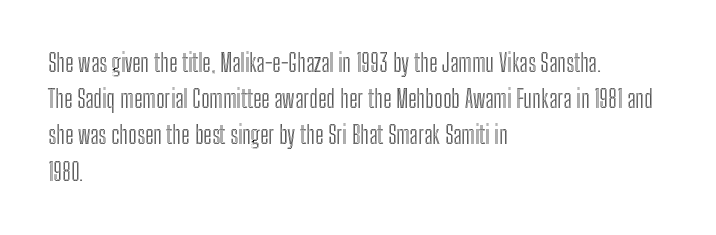
{"italic": "no", "underline": "no", "align": "left", "line_spacing": "normal", "line_spacing_ratio": 1.51, "letter_spacing": "normal", "letter_spacing_em": 0.0, "glyph_px": 24}
